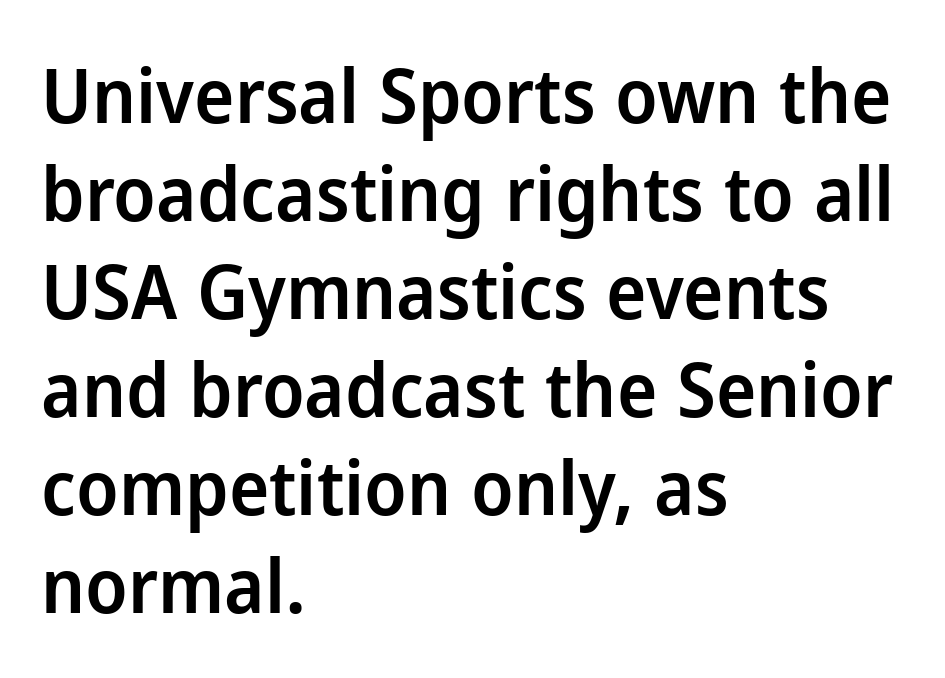
Q: Is the text bold? A: Semi-bold.
Q: Is the text italic (slanted)? A: No, it is upright.
Q: Is the typeface a serif or a sans-serif typeface? A: Sans-serif.
Q: Is the text underlined? A: No.
Q: How is the paragraph aligned? A: Left-aligned.
Q: Is the spacing between letters normal or unusually wide? A: Normal.
Q: Is the spacing between lines tight, normal or loose? A: Normal.
Q: Width (condensed, normal, or wide)? A: Normal.
Q: Stroke contrast? A: Low.
Q: x-height? A: Medium.
Q: Monospaced? A: No.
